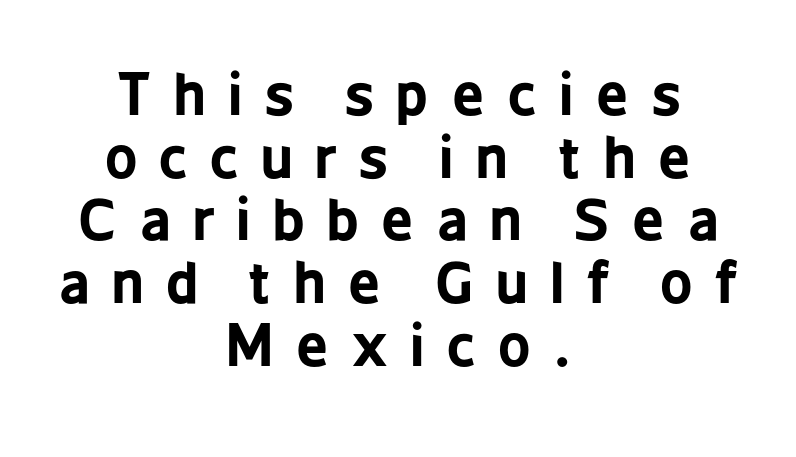
The image shows 56 px bold, condensed sans-serif type, upright; set centered, tight line spacing (1.12x), unusually wide letter spacing (+0.4 em), not underlined; low stroke contrast and a medium x-height.
